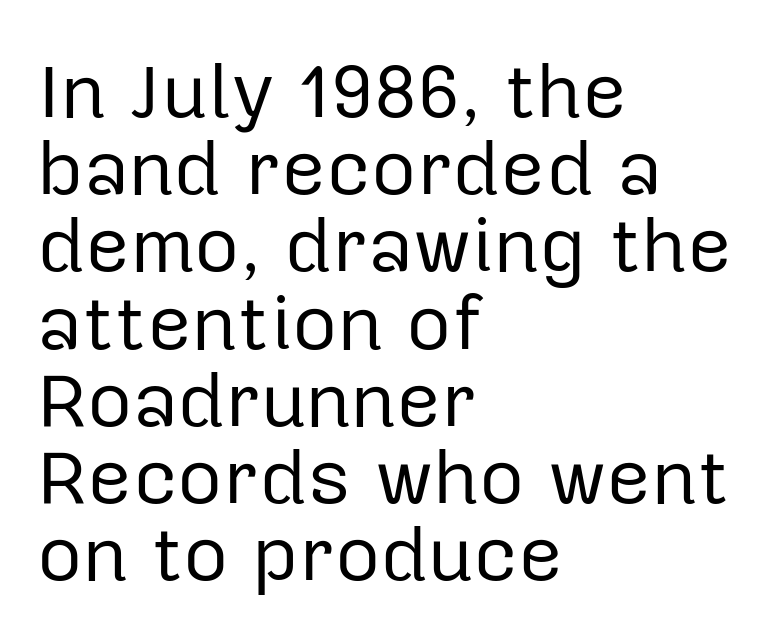
Q: Is the text bold? A: No.
Q: Is the text italic (slanted)? A: No, it is upright.
Q: Is the typeface a serif or a sans-serif typeface? A: Sans-serif.
Q: Is the text underlined? A: No.
Q: How is the paragraph aligned? A: Left-aligned.
Q: Is the spacing between letters normal or unusually wide? A: Normal.
Q: Is the spacing between lines tight, normal or loose? A: Tight.
Q: Width (condensed, normal, or wide)? A: Normal.
Q: Stroke contrast? A: Low.
Q: x-height? A: Medium.
Q: Monospaced? A: No.
